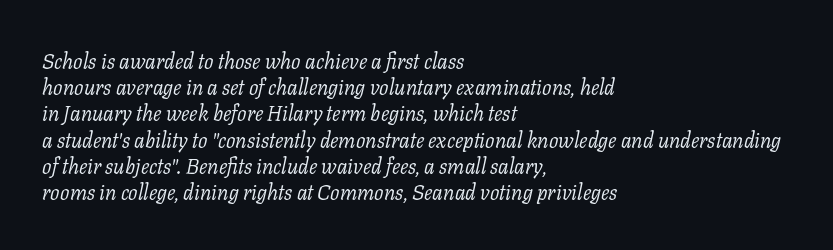
The foot of each line stays bare and open. Compared with a typical body face, this is equally light or lighter still. Designer's note — italics engaged. Tracking here is standard; glyphs follow each other at the usual distance. Notice how descenders clear the ascenders below comfortably — that's standard leading. All the whitespace from short lines collects on the right.
